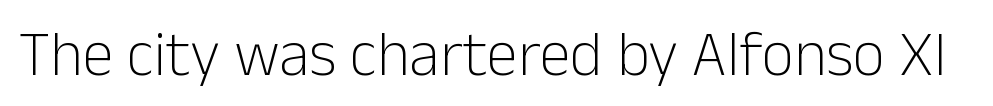
The image shows 63 px light sans-serif type, upright; set normal letter spacing, not underlined; low stroke contrast and a medium x-height.
